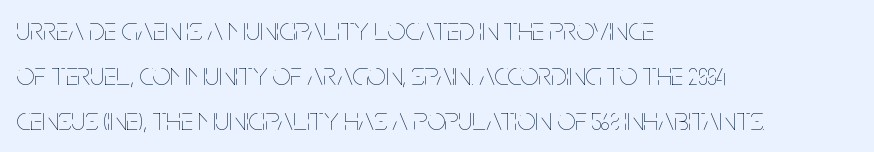
The letters sit at their default tracking, neither squeezed nor spread. You could not count columns in this text — the font is proportionally spaced. Caption: face not bold, strokes unweighted. Check the space under the baseline: it is left empty. It's the straight-up-and-down kind of type.
